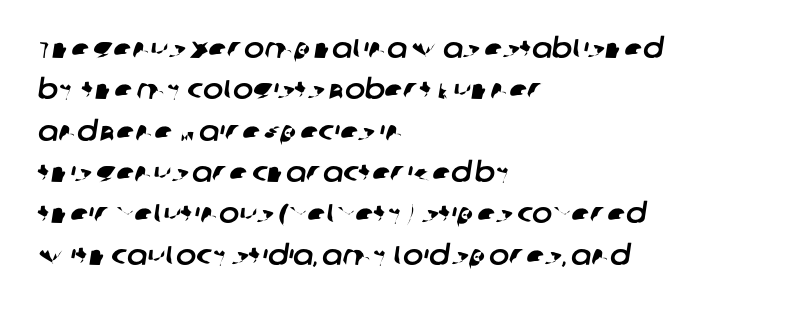
The image shows 27 px text type; set left-aligned, normal line spacing (1.53x), normal letter spacing, not underlined.
